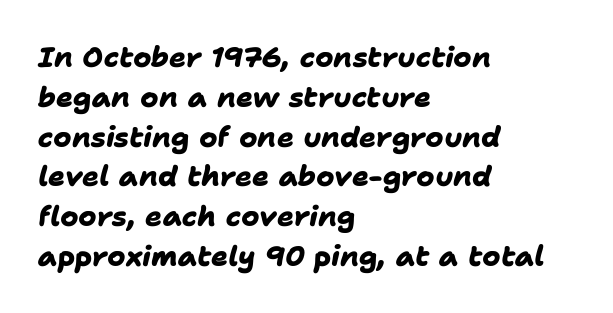
Descenders are the only things crossing below the line. Does the type have serifs? No, each stem ends abruptly. This sample keeps an unexceptional amount of space between lines. The font is running at its bold setting.
